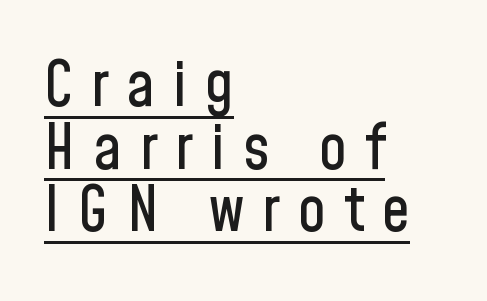
The image shows 62 px condensed sans-serif type, upright; set left-aligned, tight line spacing (1.01x), unusually wide letter spacing (+0.29 em), underlined; low stroke contrast and a medium x-height.
